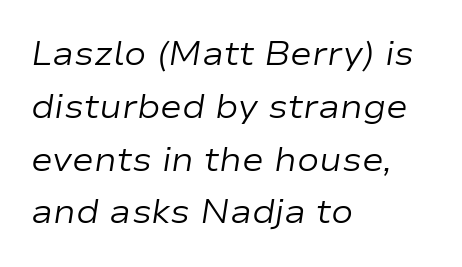
The image shows 33 px regular-weight, wide type, italic (leaning right); set left-aligned, normal line spacing (1.6x), normal letter spacing, not underlined; low stroke contrast and a medium x-height.
